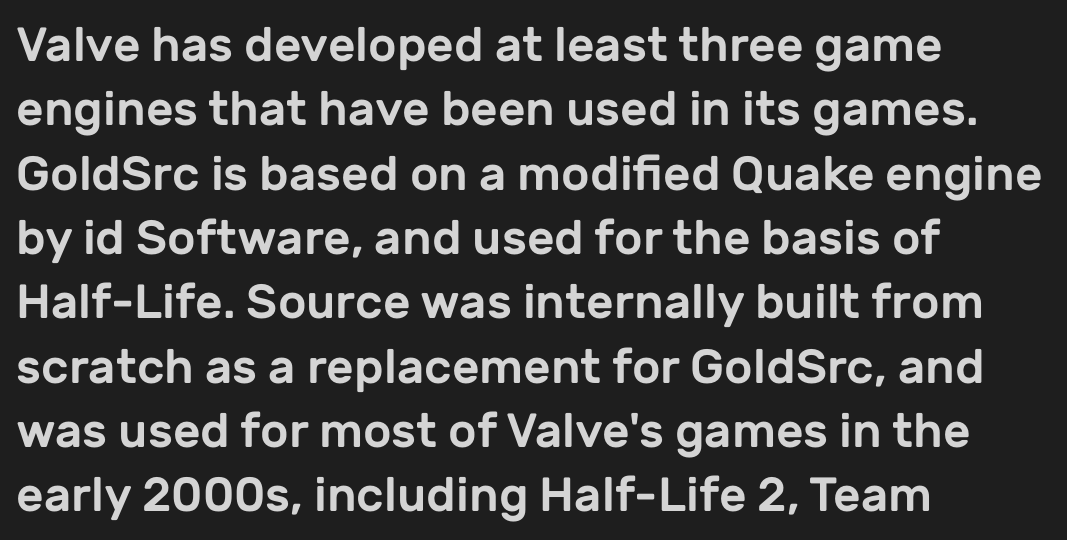
Unlike italic type, these characters show no tilt at all. The vertical gap from one line to the next is medium. Is the letter spacing exaggerated? No — it looks like the ordinary default. The rendering anchors every line to the left-hand side.
